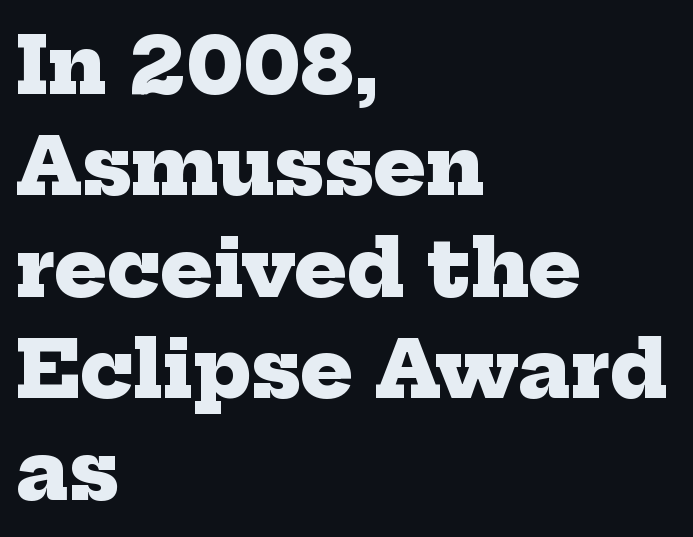
Q: Is the text bold? A: Yes.
Q: Is the typeface a serif or a sans-serif typeface? A: Serif.
Q: Is the text underlined? A: No.
Q: How is the paragraph aligned? A: Left-aligned.
Q: Is the spacing between letters normal or unusually wide? A: Normal.
Q: Is the spacing between lines tight, normal or loose? A: Normal.
Q: Width (condensed, normal, or wide)? A: Normal.
Q: Stroke contrast? A: Low.
Q: x-height? A: Medium.
Q: Monospaced? A: No.
